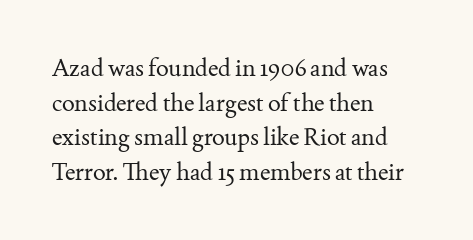
The image shows 24 px text type, upright; set left-aligned, normal line spacing (1.44x), normal letter spacing, not underlined.
